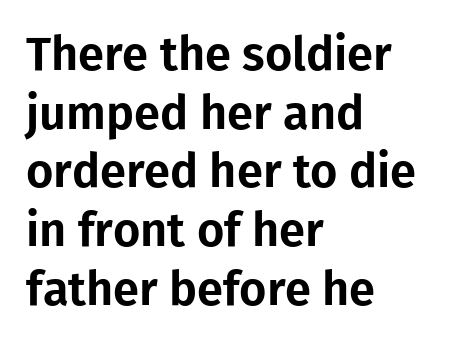
Every row of glyphs begins at an identical x-position on the left. Classification — sans serif. The letters advance in unequal steps, a hallmark of proportional type. A normal amount of white space separates one row of letters from the next. No word sits above an underline. Characters follow at the spacing the type designer built in.
